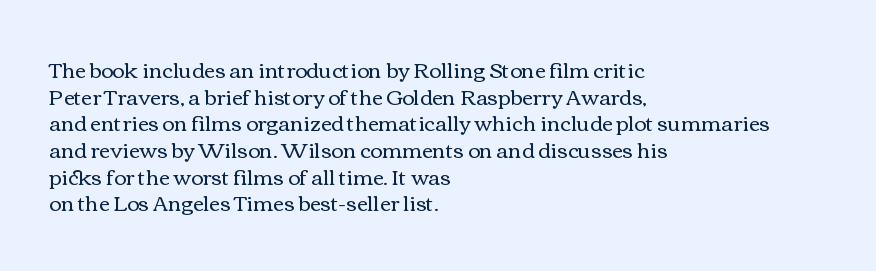
The image shows 21 px text type, upright; set left-aligned, normal line spacing (1.27x), normal letter spacing, not underlined.
